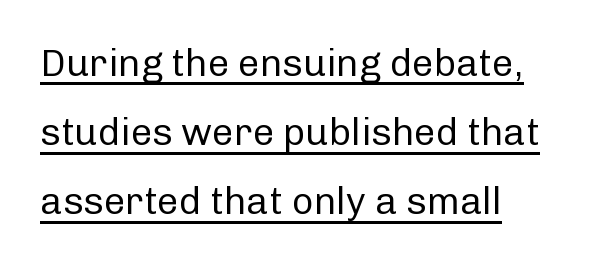
The rendering uses natural spacing where letterforms have individual widths. The sample's only ornament is a line tracing under the words. What stands out about the letter spacing? Nothing — it is the standard amount. A student would call this left alignment; a typographer would say flush left, rag right.
